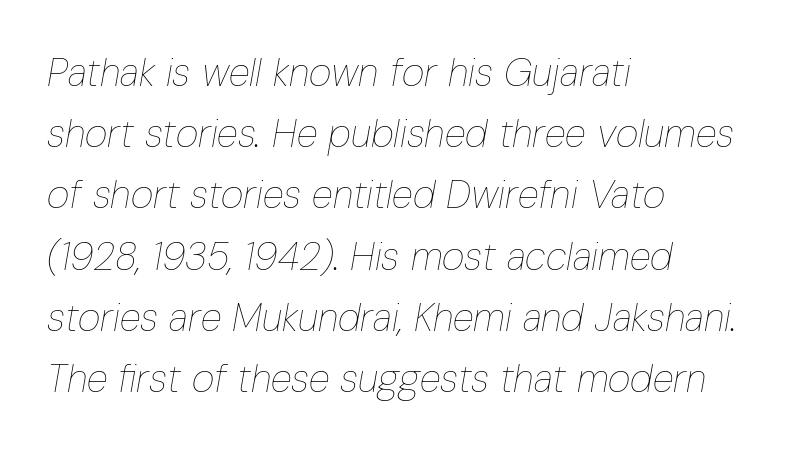
{"italic": "yes", "lean": "right", "slant_degrees": 10, "bold": "no", "weight": "thin", "width": "condensed", "stroke_contrast": "low", "x_height": "medium", "monospaced": "no", "underline": "no", "align": "left", "line_spacing": "normal", "line_spacing_ratio": 1.57, "letter_spacing": "normal", "letter_spacing_em": 0.0, "glyph_px": 39}
